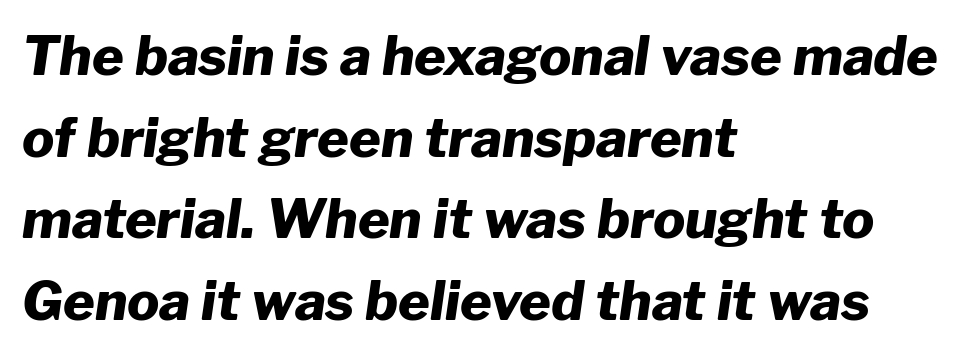
{"italic": "yes", "lean": "right", "slant_degrees": 8, "bold": "yes", "weight": "heavy", "width": "normal", "stroke_contrast": "low", "x_height": "medium", "monospaced": "no", "underline": "no", "align": "left", "line_spacing": "normal", "line_spacing_ratio": 1.51, "letter_spacing": "normal", "letter_spacing_em": 0.0, "glyph_px": 54}
